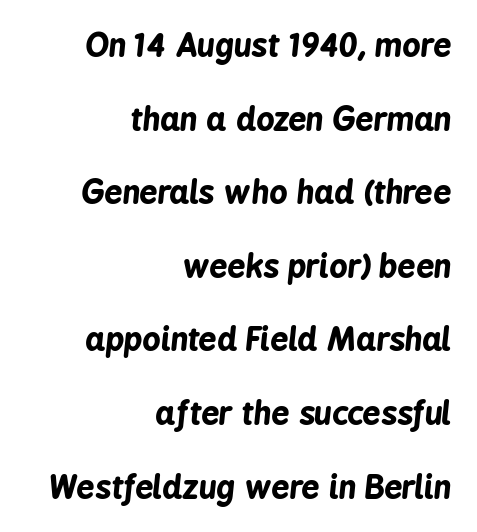
{"italic": "yes", "lean": "right", "slant_degrees": 6, "bold": "yes", "weight": "bold", "width": "condensed", "stroke_contrast": "low", "x_height": "medium", "monospaced": "no", "underline": "no", "align": "right", "line_spacing": "loose", "line_spacing_ratio": 2.3, "letter_spacing": "normal", "letter_spacing_em": 0.0, "glyph_px": 32}
